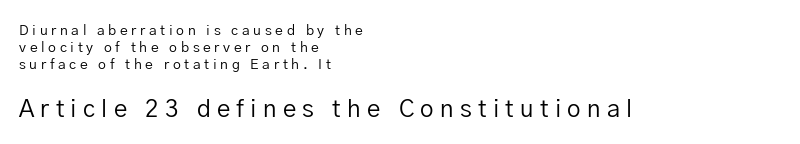
Two sizes are in play, and the larger belongs to the second block. Look at the tracking — it's clearly loosened, letters drifting apart. In terms of posture, this sample is upright. Type without underlining.
